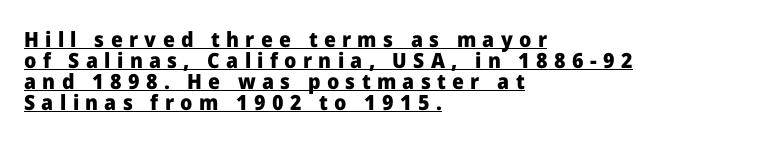
Q: Is the text bold? A: Yes.
Q: Is the text italic (slanted)? A: No, it is upright.
Q: Is the text underlined? A: Yes.
Q: How is the paragraph aligned? A: Left-aligned.
Q: Is the spacing between letters normal or unusually wide? A: Unusually wide.
Q: Is the spacing between lines tight, normal or loose? A: Tight.
